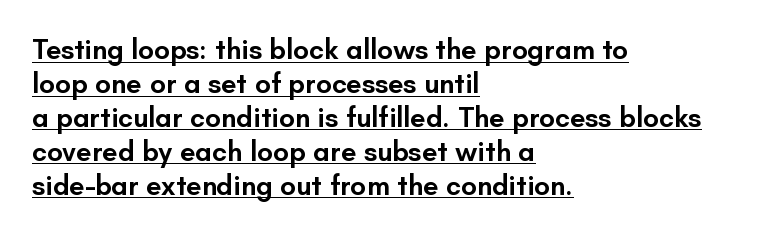
The image shows 28 px semibold sans-serif type, upright; set left-aligned, line spacing 1.21x, normal letter spacing, underlined; low stroke contrast and a small x-height.
